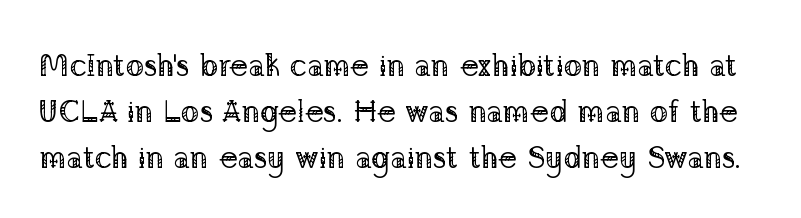
Q: Is the text bold? A: No.
Q: Is the text italic (slanted)? A: No, it is upright.
Q: Is the typeface a serif or a sans-serif typeface? A: Serif.
Q: Is the text underlined? A: No.
Q: Is the spacing between letters normal or unusually wide? A: Normal.
Q: Is the spacing between lines tight, normal or loose? A: Normal.
Q: Width (condensed, normal, or wide)? A: Normal.
Q: Stroke contrast? A: Low.
Q: x-height? A: Medium.
Q: Monospaced? A: No.
